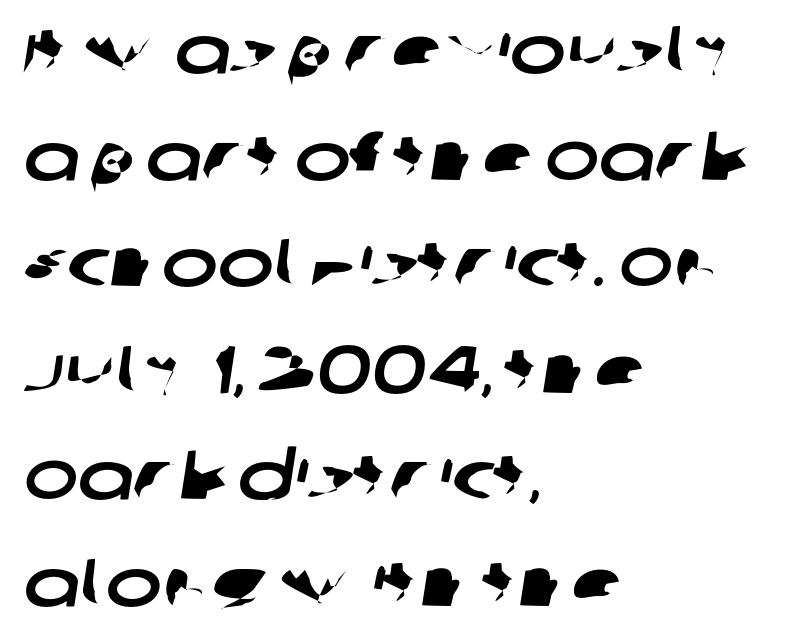
The image shows 67 px wide sans-serif type; set left-aligned, normal line spacing (1.59x), normal letter spacing, not underlined; low stroke contrast and a large x-height.
